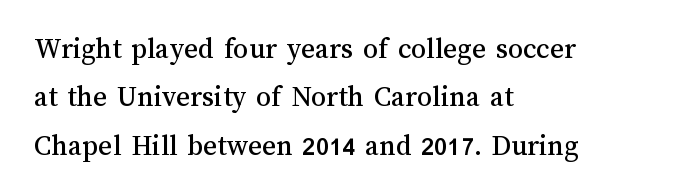
{"italic": "no", "width": "normal", "stroke_contrast": "medium", "x_height": "medium", "monospaced": "no", "underline": "no", "align": "left", "line_spacing": "normal", "line_spacing_ratio": 1.61, "letter_spacing": "normal", "letter_spacing_em": 0.0, "glyph_px": 30}
